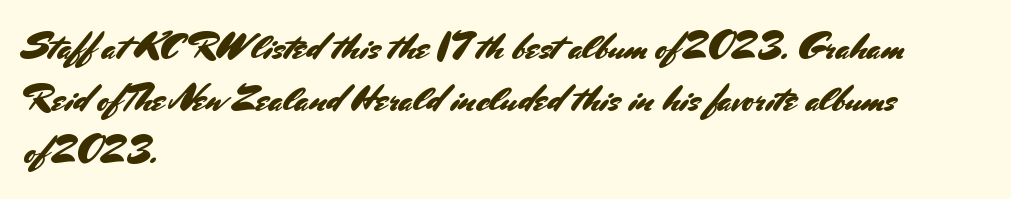
Here the designer chose a conventional face with non-uniform glyph widths. In CSS terms this would be text-align: left. Notice how descenders clear the ascenders below comfortably — that's standard leading.
